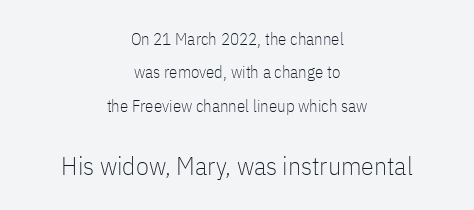
{"italic": "no", "bold": "no", "underline": "no", "align": "center", "line_spacing": "loose", "line_spacing_ratio": 1.96, "letter_spacing": "normal", "letter_spacing_em": 0.0, "larger_block": "second", "size_ratio": 1.53, "glyph_px": 26}
